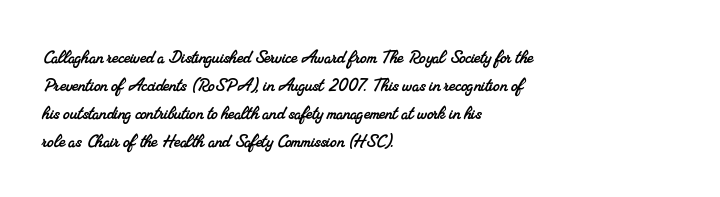
Beneath every word, the page is bare. Each word holds together tightly as a unit, with standard inter-letter gaps. Evenly set lines give the paragraph a standard silhouette. The passage is arranged the way most books set body copy — flush left.
